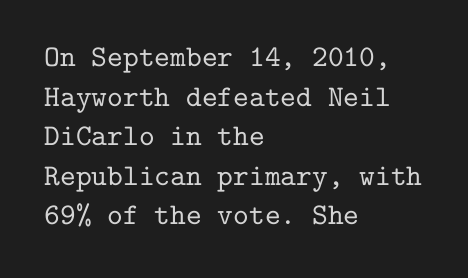
The image shows 30 px serif type, upright, monospaced; set left-aligned, normal line spacing (1.32x), normal letter spacing, not underlined; low stroke contrast and a medium x-height.
